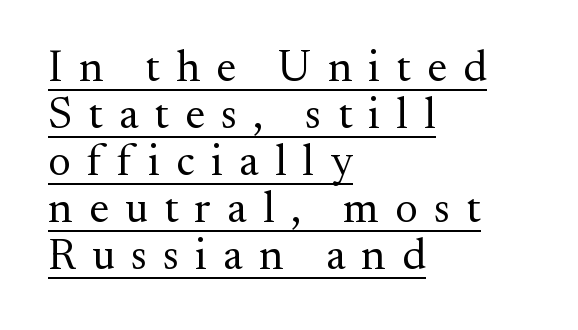
The image shows 44 px regular-weight serif type, upright; set left-aligned, tight line spacing (1.07x), unusually wide letter spacing (+0.37 em), underlined; medium stroke contrast and a small x-height.
